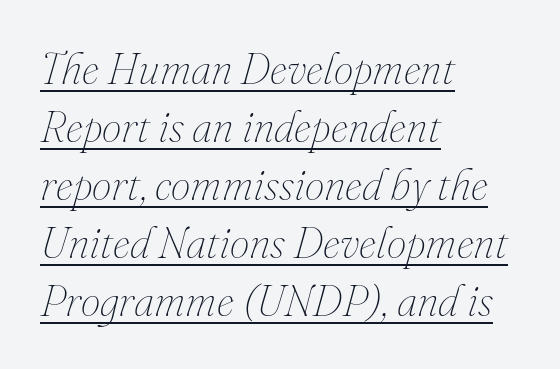
Q: Is the text bold? A: No.
Q: Is the text italic (slanted)? A: Yes, it leans right by about 16 degrees.
Q: Is the text underlined? A: Yes.
Q: How is the paragraph aligned? A: Left-aligned.
Q: Is the spacing between letters normal or unusually wide? A: Normal.
Q: Is the spacing between lines tight, normal or loose? A: Normal.
Q: Width (condensed, normal, or wide)? A: Normal.
Q: Stroke contrast? A: Medium.
Q: x-height? A: Small.
Q: Monospaced? A: No.
